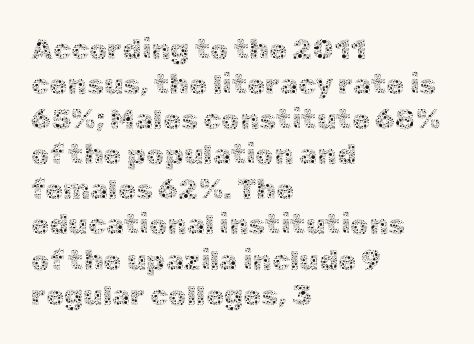
It's the straight-up-and-down kind of type. Descenders hang freely into open space. Character widths vary here, with narrow letters taking less room than wide ones. The typeface has the unassuming heft of standard copy or less. Every row of glyphs begins at an identical x-position on the left. You could call the tracking neutral — neither tight nor loose.
